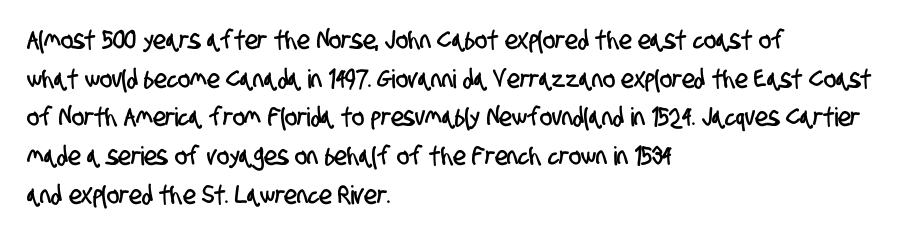
The gap between lines stays unmarked. A typesetter would call this zero additional tracking. A student would call this left alignment; a typographer would say flush left, rag right. A typesetter would call this leading conventional body-copy spacing.
